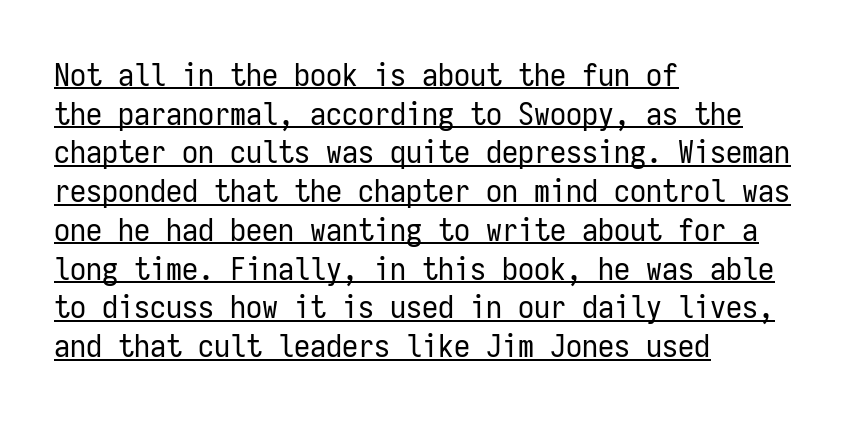
This sample uses plain, unmodified letter spacing. This sample has the even, mechanical cadence of fixed-width lettering. The designer went with a sans here, leaving each stem footless. Caption: lettering with a line underneath. Vertical stems look standard width or narrower in stroke. These lines stack with their left ends in a neat column.
